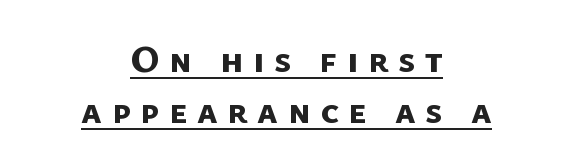
The text block is weighted toward neither margin, spreading evenly from the middle. Do the characters align in a grid? No, the font is proportional. In terms of weight, the rendering is a true, heavy bold. Stroke terminals: plain, sans-serif. The string is rendered with underlining switched on. Leading: standard.
